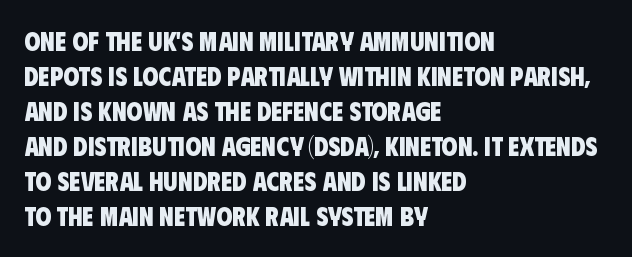
{"bold": "yes", "underline": "no", "align": "left", "line_spacing": "normal", "line_spacing_ratio": 1.35, "letter_spacing": "normal", "letter_spacing_em": 0.0, "glyph_px": 26}
